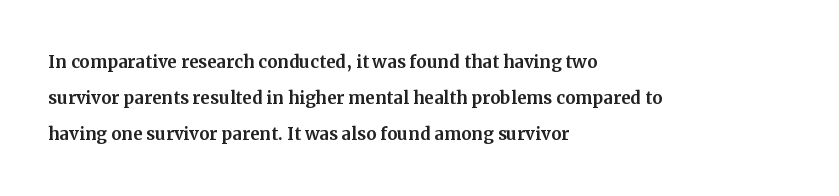
The passage shown has conventional tracking throughout. The axis of the letterforms is exactly vertical. In CSS terms this would be text-align: left. The area under the type is left untouched.
